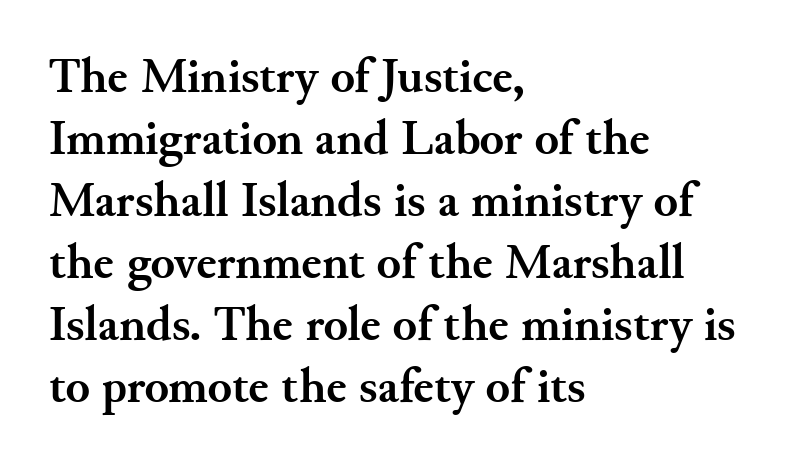
Q: Is the text bold? A: Yes.
Q: Is the text italic (slanted)? A: No, it is upright.
Q: Is the typeface a serif or a sans-serif typeface? A: Serif.
Q: Is the text underlined? A: No.
Q: How is the paragraph aligned? A: Left-aligned.
Q: Is the spacing between letters normal or unusually wide? A: Normal.
Q: Width (condensed, normal, or wide)? A: Normal.
Q: Stroke contrast? A: Medium.
Q: x-height? A: Small.
Q: Monospaced? A: No.
